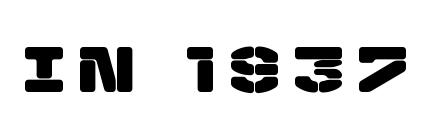
The specimen omits any rule beneath the text block's lines. Spacing between characters has been opened up far beyond the box default. Here the designer chose a conventional face with non-uniform glyph widths. A sans-serif font was chosen for this passage.
